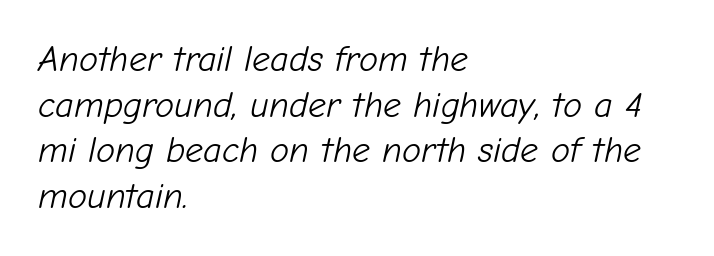
{"italic": "yes", "lean": "right", "slant_degrees": 12, "bold": "no", "weight": "light", "width": "normal", "stroke_contrast": "low", "x_height": "medium", "monospaced": "no", "underline": "no", "align": "left", "line_spacing": "normal", "line_spacing_ratio": 1.27, "letter_spacing": "normal", "letter_spacing_em": 0.0, "glyph_px": 36}
